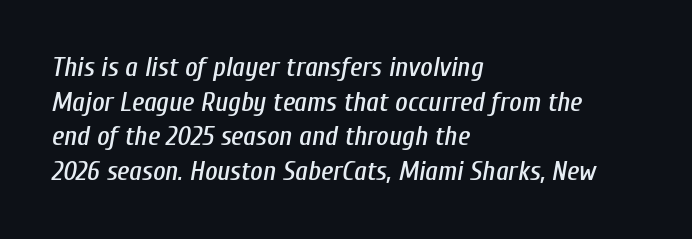
{"italic": "yes", "lean": "right", "slant_degrees": 10, "underline": "no", "align": "left", "line_spacing": "normal", "line_spacing_ratio": 1.28, "letter_spacing": "normal", "letter_spacing_em": 0.0, "glyph_px": 27}
